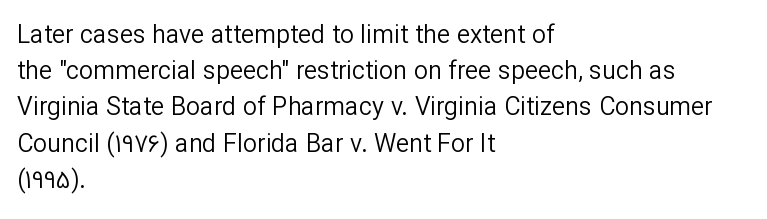
The cut favours lightness, reaching ordinary text weight at its darkest. Left-aligned paragraph, ragged on the right. There is no visible air inserted between adjacent glyphs. Has an underline been added? It has not. Upright lettering throughout. Leading matches the norm, producing a regular column.
